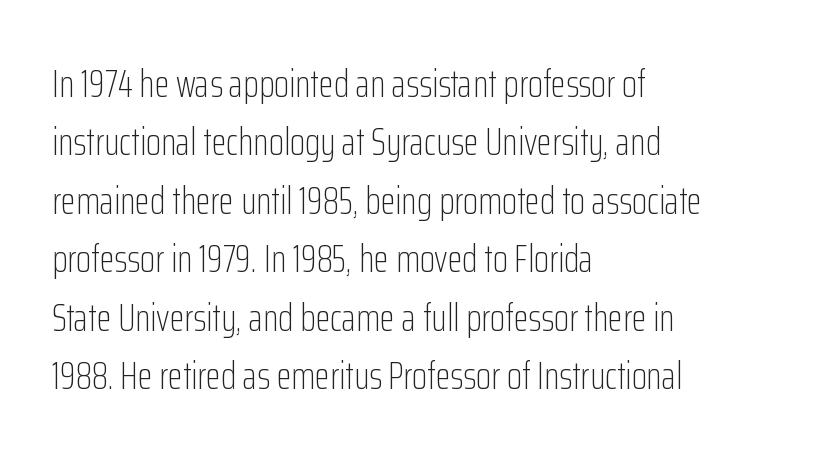
Q: Is the text bold? A: No.
Q: Is the text italic (slanted)? A: No, it is upright.
Q: Is the typeface a serif or a sans-serif typeface? A: Sans-serif.
Q: Is the text underlined? A: No.
Q: How is the paragraph aligned? A: Left-aligned.
Q: Is the spacing between letters normal or unusually wide? A: Normal.
Q: Is the spacing between lines tight, normal or loose? A: Normal.
Q: Width (condensed, normal, or wide)? A: Condensed.
Q: Stroke contrast? A: Low.
Q: x-height? A: Medium.
Q: Monospaced? A: No.
